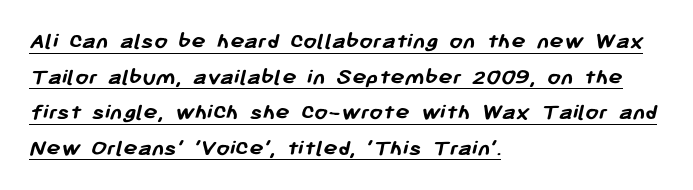
This rendering uses left alignment, leaving the right contour irregular. The words here are underlined. Quick note: interline space is typical. Caption: standard tracking, unaltered.
